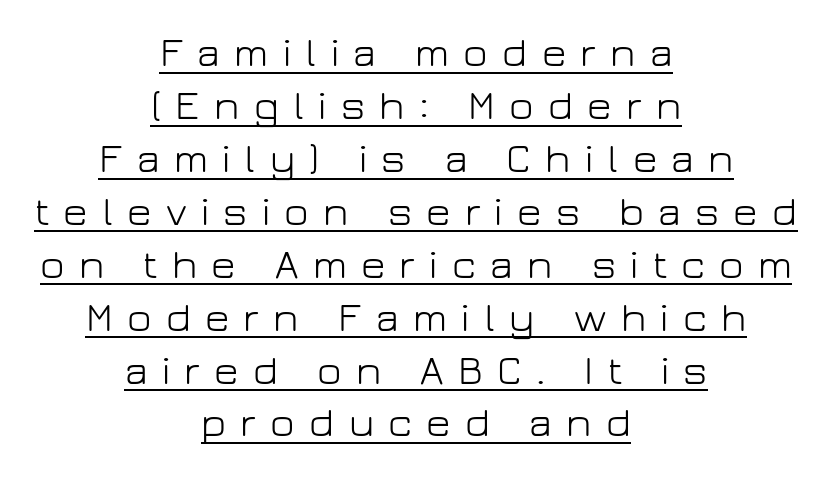
{"serif": "no", "italic": "no", "bold": "no", "weight": "light", "width": "normal", "stroke_contrast": "low", "x_height": "medium", "monospaced": "no", "underline": "yes", "align": "center", "line_spacing": "normal", "line_spacing_ratio": 1.26, "letter_spacing": "wide", "letter_spacing_em": 0.34, "glyph_px": 42}
